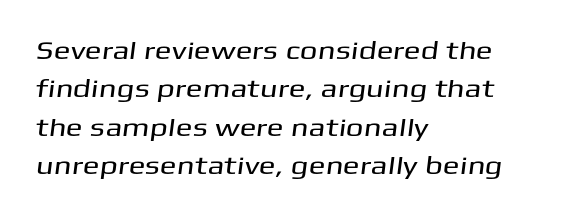
The image shows 25 px text type; set left-aligned, normal line spacing (1.54x), normal letter spacing, not underlined.
